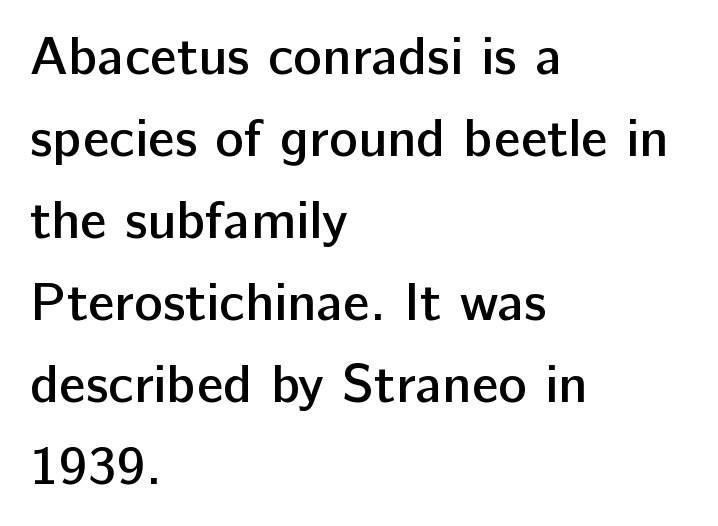
{"serif": "no", "italic": "no", "bold": "semi", "weight": "semibold", "width": "normal", "stroke_contrast": "low", "x_height": "medium", "monospaced": "no", "underline": "no", "align": "left", "line_spacing": "normal", "line_spacing_ratio": 1.52, "letter_spacing": "normal", "letter_spacing_em": 0.0, "glyph_px": 54}
